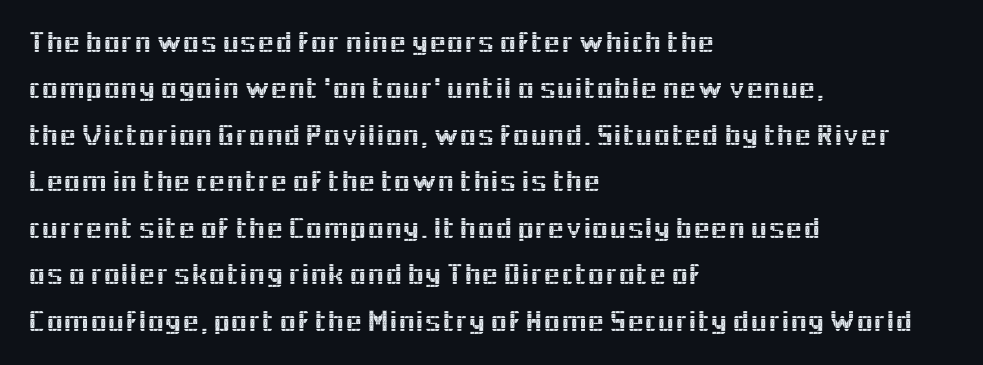
{"serif": "no", "italic": "no", "width": "normal", "x_height": "medium", "monospaced": "no", "underline": "no", "align": "left", "line_spacing": "normal", "line_spacing_ratio": 1.5, "letter_spacing": "normal", "letter_spacing_em": 0.0, "glyph_px": 31}
